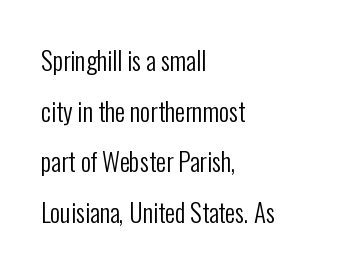
The space beneath each line is pristine and unruled. Counters stay open thanks to moderate or lighter strokes. Observe the ordinary spacing: letters are neighbours, not strangers. A student would call this left alignment; a typographer would say flush left, rag right. Is there much room between lines? Yes — plenty of vertical air separates them. Quick note: not italic, upright.
